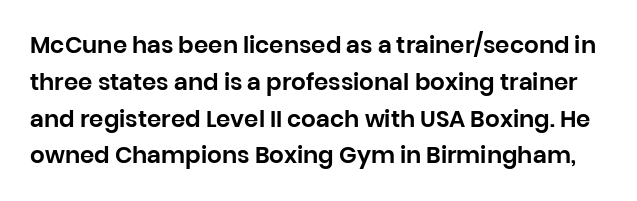
{"italic": "no", "underline": "no", "line_spacing": "normal", "line_spacing_ratio": 1.6, "letter_spacing": "normal", "letter_spacing_em": 0.0, "glyph_px": 23}
